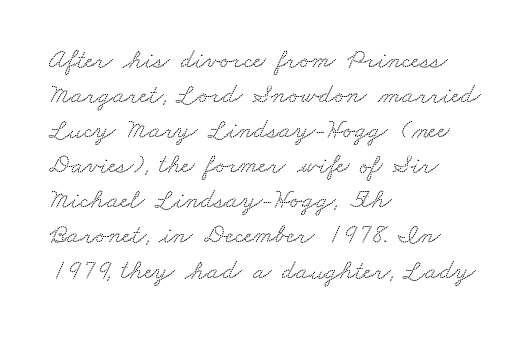
The image shows 27 px text type; set left-aligned, normal line spacing (1.3x), normal letter spacing, not underlined.
